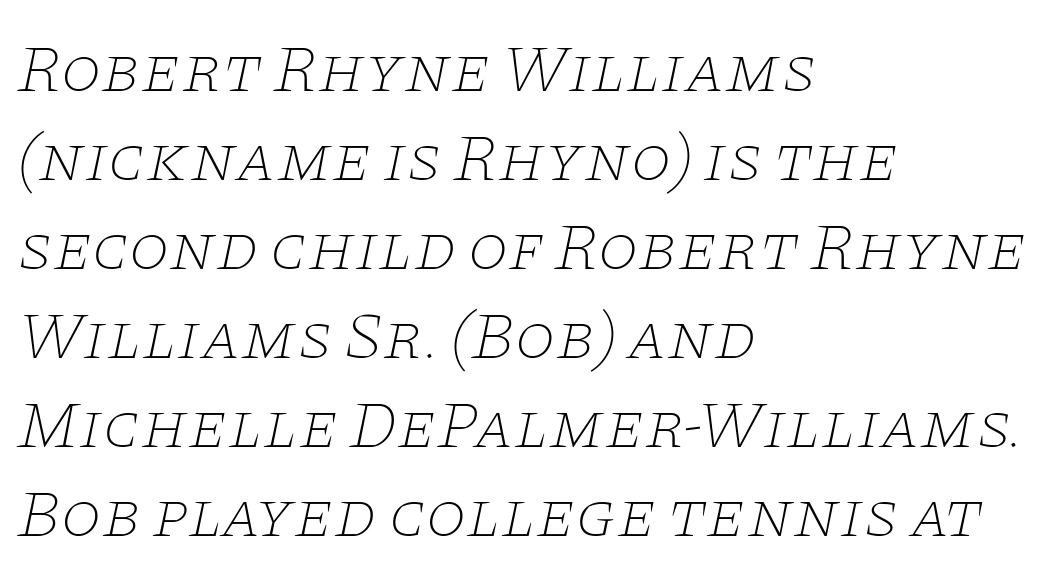
The image shows 66 px thin, wide serif type, italic (leaning right); set left-aligned, normal line spacing (1.35x), normal letter spacing, not underlined; low stroke contrast and a large x-height.
